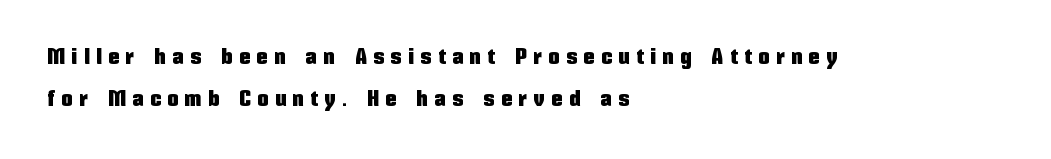
Q: Is the text italic (slanted)? A: No, it is upright.
Q: Is the text underlined? A: No.
Q: How is the paragraph aligned? A: Left-aligned.
Q: Is the spacing between letters normal or unusually wide? A: Unusually wide.
